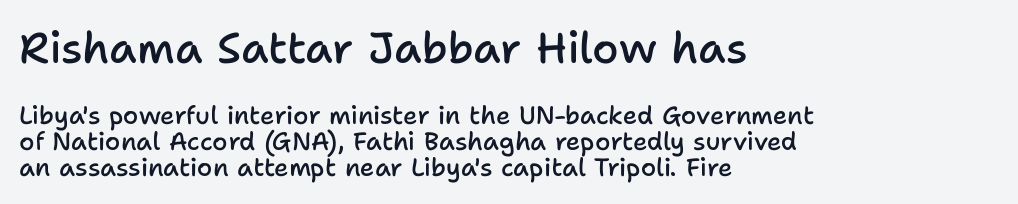
You could not count columns in this text — the font is proportionally spaced. These two chunks differ in scale, with the top chunk taking the larger measure. Type without underlining. Font category for this specimen: sans-serif. Students, note that the glyphs here touch the page at normal intervals.
